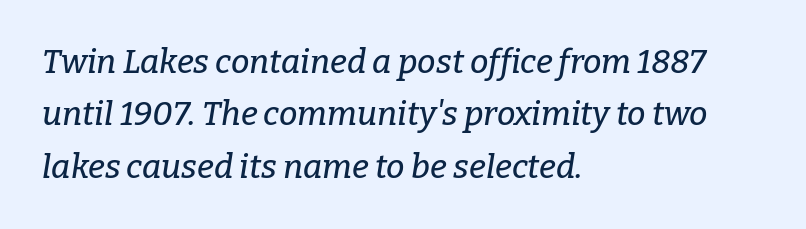
{"serif": "yes", "italic": "yes", "lean": "right", "slant_degrees": 9, "width": "normal", "stroke_contrast": "low", "x_height": "medium", "monospaced": "no", "underline": "no", "align": "left", "line_spacing": "normal", "line_spacing_ratio": 1.59, "letter_spacing": "normal", "letter_spacing_em": 0.0, "glyph_px": 33}
